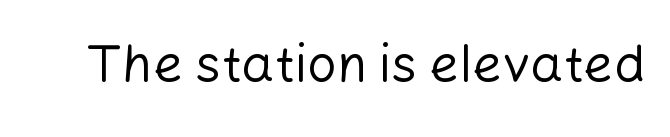
The image shows 52 px regular-weight sans-serif type, upright; set normal letter spacing, not underlined; low stroke contrast and a medium x-height.
